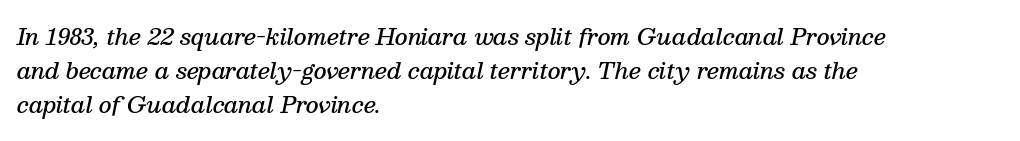
{"italic": "yes", "lean": "right", "slant_degrees": 13, "bold": "semi", "underline": "no", "align": "left", "line_spacing": "normal", "line_spacing_ratio": 1.55, "letter_spacing": "normal", "letter_spacing_em": 0.0, "glyph_px": 22}
